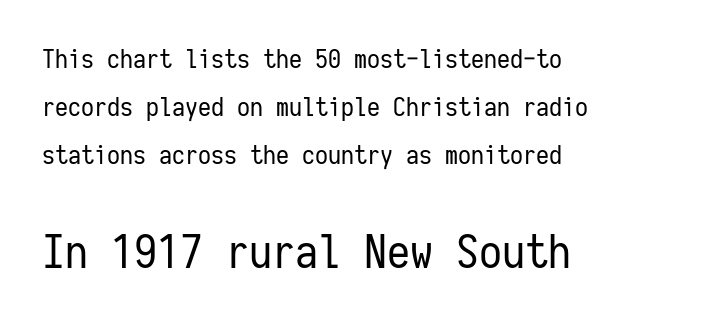
Q: Is the text bold? A: No.
Q: Is the text italic (slanted)? A: No, it is upright.
Q: Is the typeface a serif or a sans-serif typeface? A: Sans-serif.
Q: Is the text underlined? A: No.
Q: How is the paragraph aligned? A: Left-aligned.
Q: Is the spacing between letters normal or unusually wide? A: Normal.
Q: Which block of text is set in a larger size, the first (top) or the second (bottom)? A: The second (bottom) one.
Q: Width (condensed, normal, or wide)? A: Condensed.
Q: Stroke contrast? A: Low.
Q: x-height? A: Medium.
Q: Monospaced? A: Yes.
